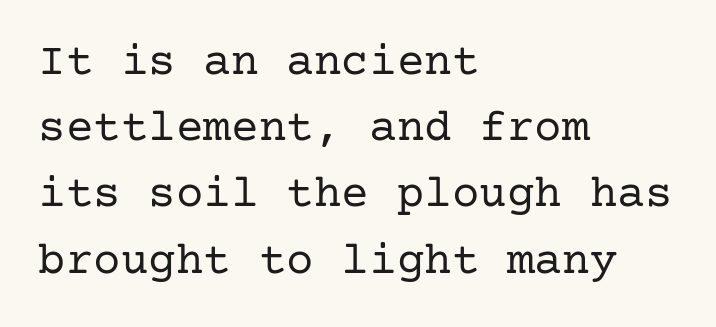
{"serif": "yes", "italic": "no", "bold": "no", "weight": "regular", "width": "normal", "stroke_contrast": "low", "x_height": "medium", "underline": "no", "align": "left", "line_spacing": "normal", "line_spacing_ratio": 1.44, "letter_spacing": "normal", "letter_spacing_em": 0.0, "glyph_px": 46}
